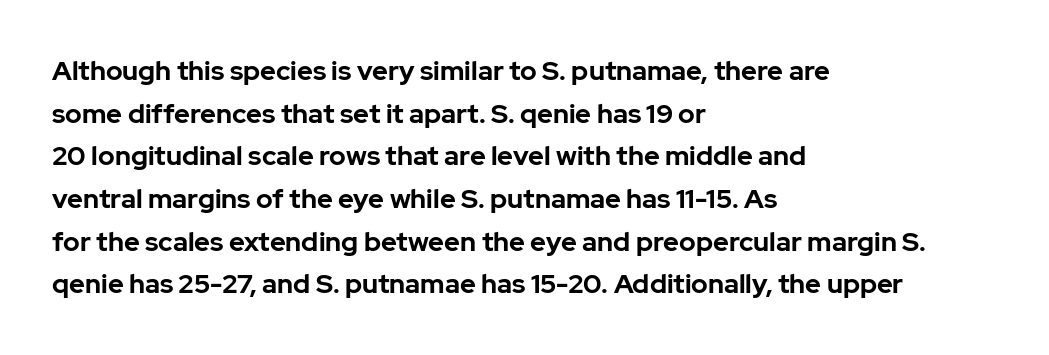
{"italic": "no", "bold": "yes", "underline": "no", "align": "left", "line_spacing": "normal", "line_spacing_ratio": 1.58, "letter_spacing": "normal", "letter_spacing_em": 0.0, "glyph_px": 27}
